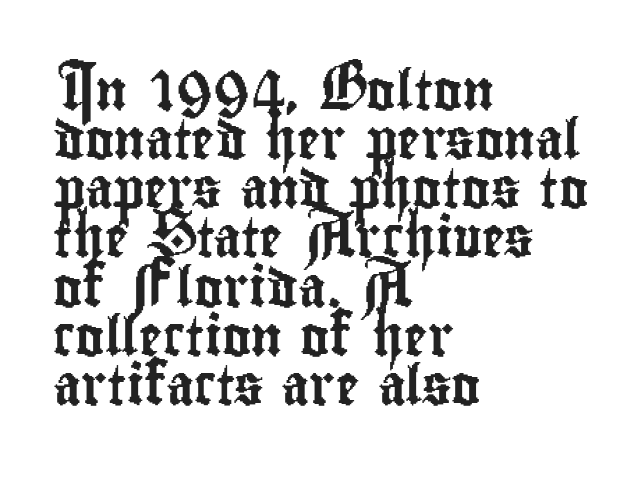
The image shows 39 px condensed sans-serif type, upright; set left-aligned, normal line spacing (1.26x), normal letter spacing, not underlined; low stroke contrast and a small x-height.
